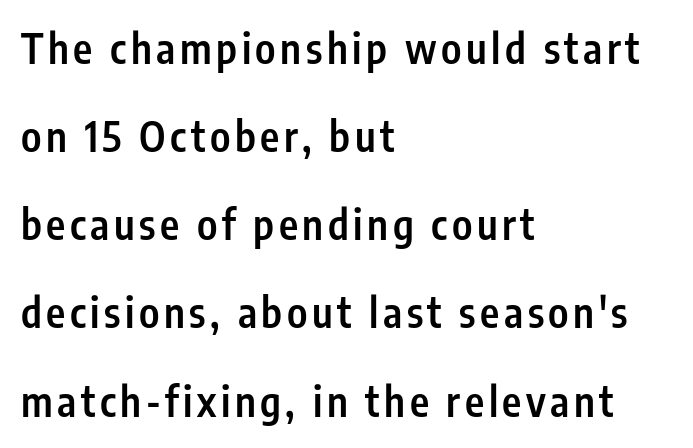
The image shows 41 px semibold, condensed sans-serif type, upright; set left-aligned, loose line spacing (2.15x), not underlined; low stroke contrast and a medium x-height.
